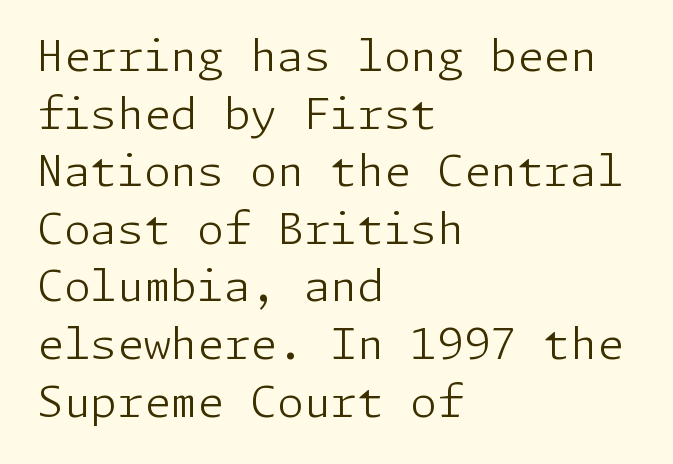
{"serif": "no", "italic": "no", "bold": "no", "weight": "light", "width": "normal", "stroke_contrast": "low", "x_height": "medium", "underline": "no", "align": "left", "line_spacing": "normal", "line_spacing_ratio": 1.34, "letter_spacing": "normal", "letter_spacing_em": 0.0, "glyph_px": 43}
